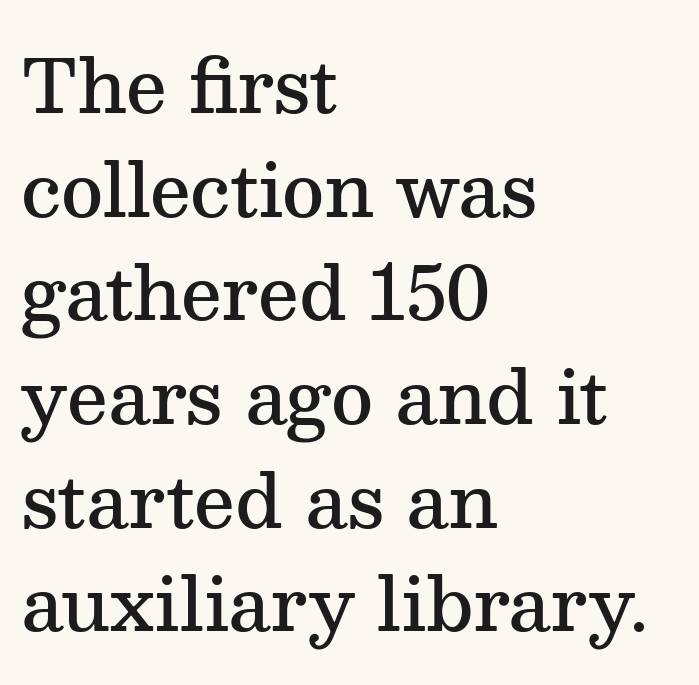
The image shows 73 px semibold serif type, upright; set left-aligned, normal line spacing (1.42x), normal letter spacing, not underlined; medium stroke contrast and a medium x-height.
